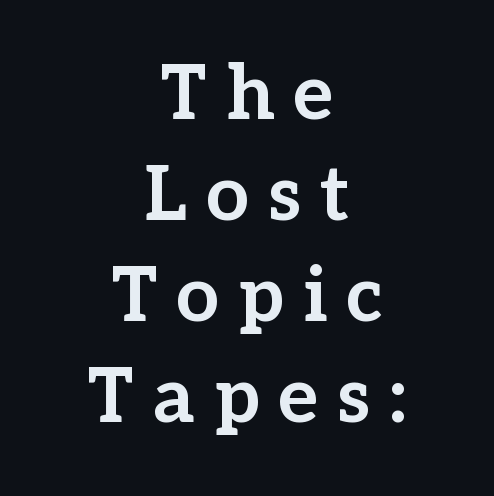
Q: Is the text bold? A: Yes.
Q: Is the text italic (slanted)? A: No, it is upright.
Q: Is the typeface a serif or a sans-serif typeface? A: Serif.
Q: Is the text underlined? A: No.
Q: How is the paragraph aligned? A: Centered.
Q: Is the spacing between letters normal or unusually wide? A: Unusually wide.
Q: Is the spacing between lines tight, normal or loose? A: Normal.
Q: Width (condensed, normal, or wide)? A: Normal.
Q: Stroke contrast? A: Low.
Q: x-height? A: Medium.
Q: Monospaced? A: No.
